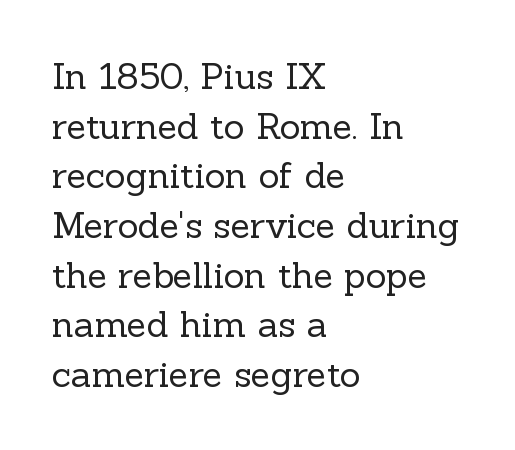
If you drew a line through each stem, it would be perfectly vertical. Weight: regular or lighter. Nobody drew a line under any word here. One glance says typical: line gaps are just what's usual. Look at the bottom of the vertical strokes: they flare into serifs here. The face used here is proportionally spaced, like ordinary book or web type.
